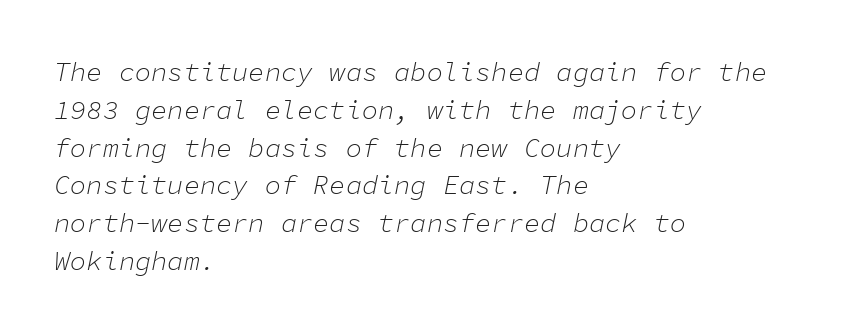
{"italic": "yes", "lean": "right", "slant_degrees": 11, "bold": "no", "underline": "no", "align": "left", "line_spacing": "normal", "line_spacing_ratio": 1.4, "letter_spacing": "normal", "letter_spacing_em": 0.0, "glyph_px": 27}
